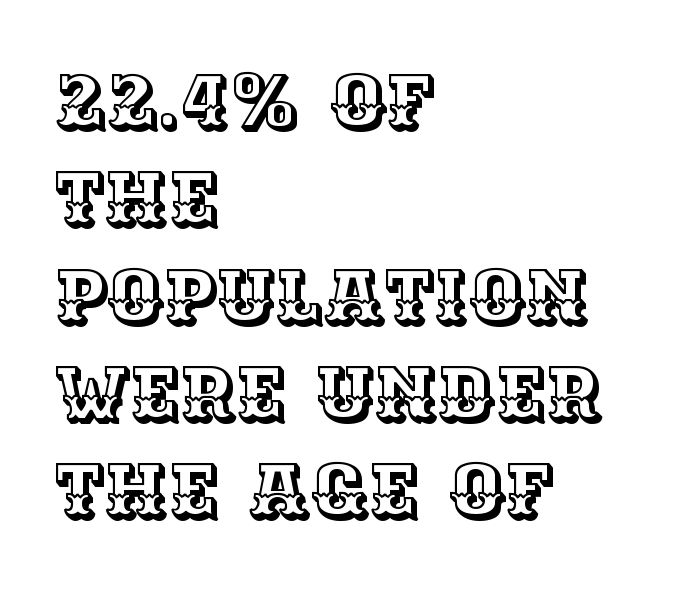
{"italic": "no", "width": "normal", "x_height": "large", "monospaced": "no", "underline": "no", "align": "left", "line_spacing": "normal", "line_spacing_ratio": 1.28, "letter_spacing": "normal", "letter_spacing_em": 0.0, "glyph_px": 76}
